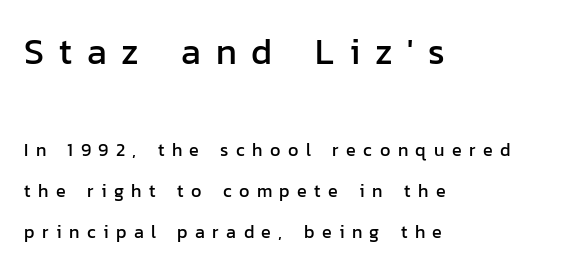
The rendering shows plain stroke endings on the letterforms — a sans-serif design. Vertical strokes here are truly vertical. Here the designer chose a conventional face with non-uniform glyph widths. Words float on clear page, feet unadorned. If you squint, the top block still reads clearly — it's the larger of the two. The tracking jumps out immediately: characters are airy and widely separated.
